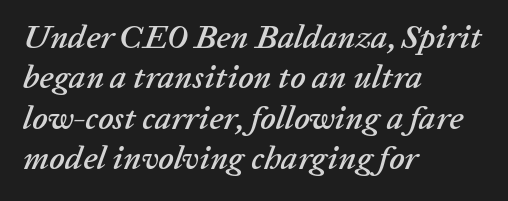
Standard letterfit; no display-style spreading of the glyphs. The text block is weighted toward the left margin, trailing off unevenly rightward. Spacing verdict: proportional, widths tailored to each character. Italic? Definitely — the glyphs are oblique. Glance below the letters and you will spot only blank space.
